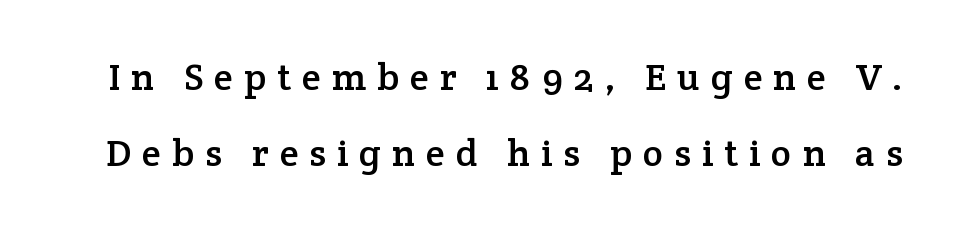
{"serif": "yes", "italic": "no", "width": "normal", "stroke_contrast": "low", "x_height": "medium", "monospaced": "no", "underline": "no", "line_spacing": "loose", "line_spacing_ratio": 2.0, "letter_spacing": "wide", "letter_spacing_em": 0.29, "glyph_px": 38}
